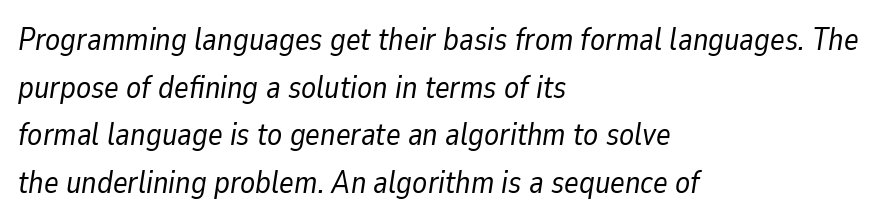
{"italic": "yes", "lean": "right", "slant_degrees": 9, "bold": "no", "weight": "regular", "width": "normal", "stroke_contrast": "low", "x_height": "medium", "monospaced": "no", "underline": "no", "align": "left", "line_spacing": "normal", "line_spacing_ratio": 1.54, "letter_spacing": "normal", "letter_spacing_em": 0.0, "glyph_px": 31}
